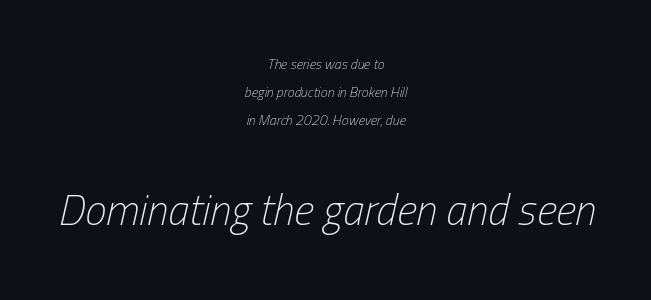
Q: Is the text bold? A: No.
Q: Is the text italic (slanted)? A: Yes, it leans right by about 13 degrees.
Q: Is the text underlined? A: No.
Q: How is the paragraph aligned? A: Centered.
Q: Is the spacing between letters normal or unusually wide? A: Normal.
Q: Is the spacing between lines tight, normal or loose? A: Loose.
Q: Which block of text is set in a larger size, the first (top) or the second (bottom)? A: The second (bottom) one.
Q: Width (condensed, normal, or wide)? A: Condensed.
Q: Stroke contrast? A: Low.
Q: x-height? A: Medium.
Q: Monospaced? A: No.
